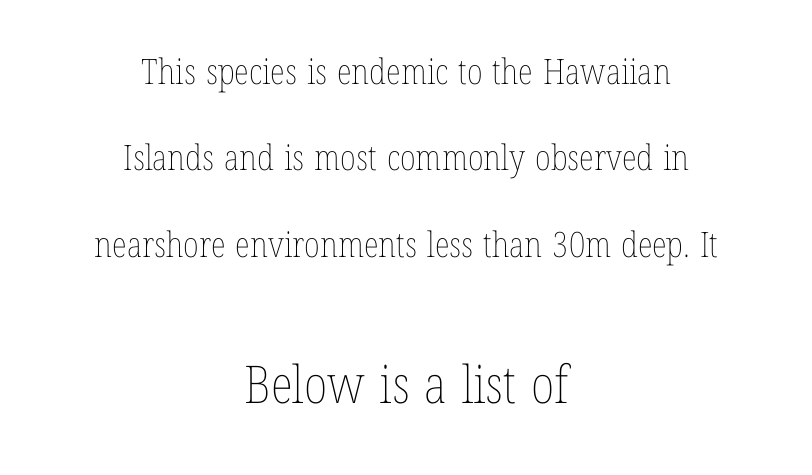
The image shows 52 px thin, condensed type, upright; set centered, loose line spacing (2.47x), normal letter spacing, not underlined; the second (bottom) block is 1.49x larger; low stroke contrast and a medium x-height.
